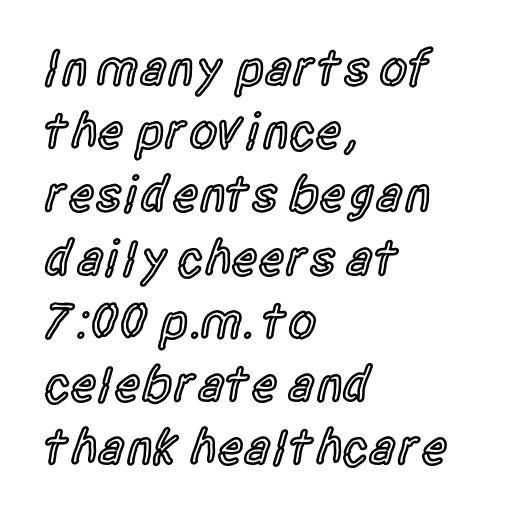
The image shows 51 px semibold, condensed sans-serif type; set left-aligned, line spacing 1.24x, normal letter spacing, not underlined; a large x-height.
